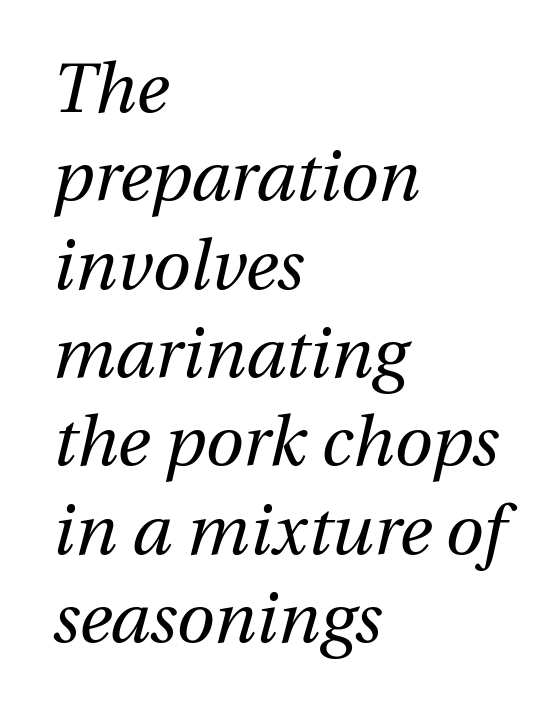
Q: Is the text bold? A: No.
Q: Is the text italic (slanted)? A: Yes, it leans right by about 12 degrees.
Q: Is the text underlined? A: No.
Q: How is the paragraph aligned? A: Left-aligned.
Q: Is the spacing between letters normal or unusually wide? A: Normal.
Q: Is the spacing between lines tight, normal or loose? A: Normal.
Q: Width (condensed, normal, or wide)? A: Normal.
Q: Stroke contrast? A: Medium.
Q: x-height? A: Medium.
Q: Monospaced? A: No.
